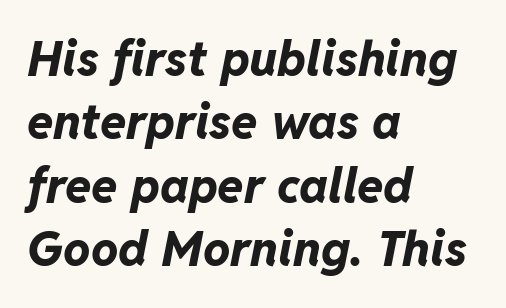
{"italic": "yes", "lean": "right", "slant_degrees": 11, "bold": "yes", "weight": "bold", "width": "normal", "stroke_contrast": "low", "x_height": "medium", "monospaced": "no", "underline": "no", "align": "left", "line_spacing": "normal", "line_spacing_ratio": 1.32, "letter_spacing": "normal", "letter_spacing_em": 0.0, "glyph_px": 48}
